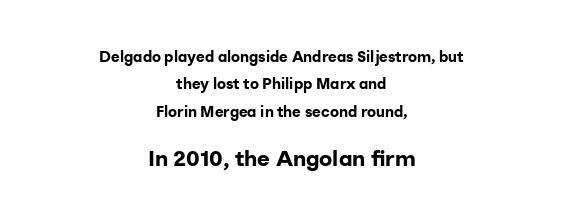
The image shows 22 px bold type, upright; set centered, line spacing 1.82x, normal letter spacing, not underlined; the second (bottom) block is 1.47x larger.
